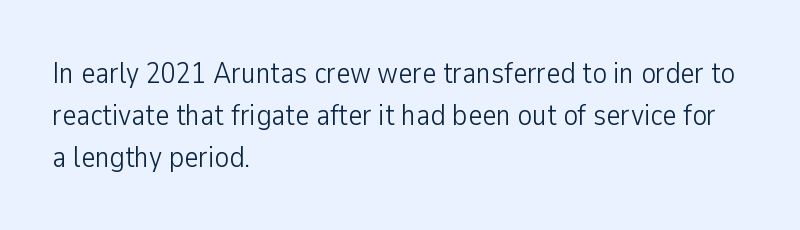
Q: Is the text bold? A: No.
Q: Is the text italic (slanted)? A: No, it is upright.
Q: Is the typeface a serif or a sans-serif typeface? A: Sans-serif.
Q: Is the text underlined? A: No.
Q: How is the paragraph aligned? A: Left-aligned.
Q: Is the spacing between letters normal or unusually wide? A: Normal.
Q: Is the spacing between lines tight, normal or loose? A: Normal.
Q: Width (condensed, normal, or wide)? A: Condensed.
Q: Stroke contrast? A: Low.
Q: x-height? A: Medium.
Q: Monospaced? A: No.
